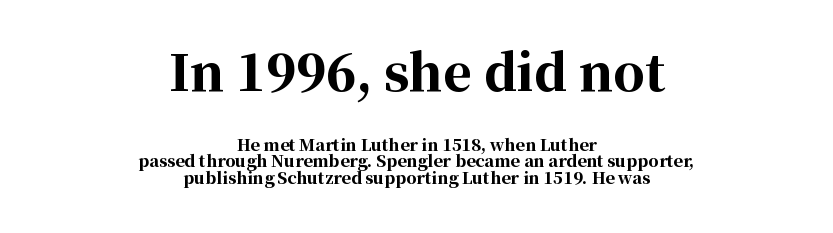
The image shows 49 px bold serif type, upright; set centered, tight line spacing (1.02x), normal letter spacing, not underlined; the first (top) block is 3.06x larger; high stroke contrast and a medium x-height.
